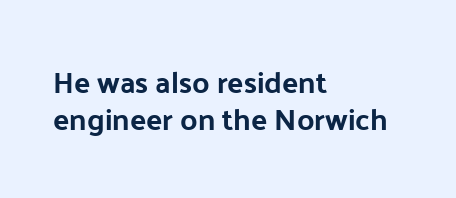
The image shows 30 px bold sans-serif type, upright; set left-aligned, line spacing 1.23x, normal letter spacing, not underlined; low stroke contrast and a medium x-height.
